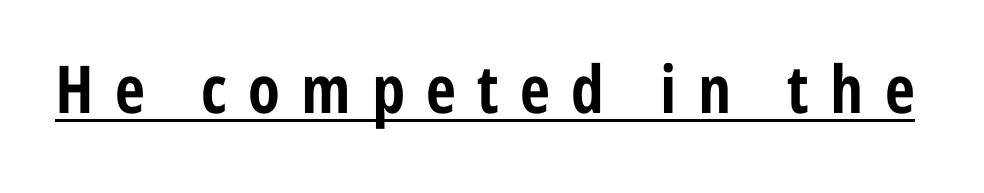
Q: Is the text bold? A: Yes.
Q: Is the text italic (slanted)? A: No, it is upright.
Q: Is the typeface a serif or a sans-serif typeface? A: Sans-serif.
Q: Is the text underlined? A: Yes.
Q: Is the spacing between letters normal or unusually wide? A: Unusually wide.
Q: Width (condensed, normal, or wide)? A: Condensed.
Q: Stroke contrast? A: Low.
Q: x-height? A: Medium.
Q: Monospaced? A: No.
